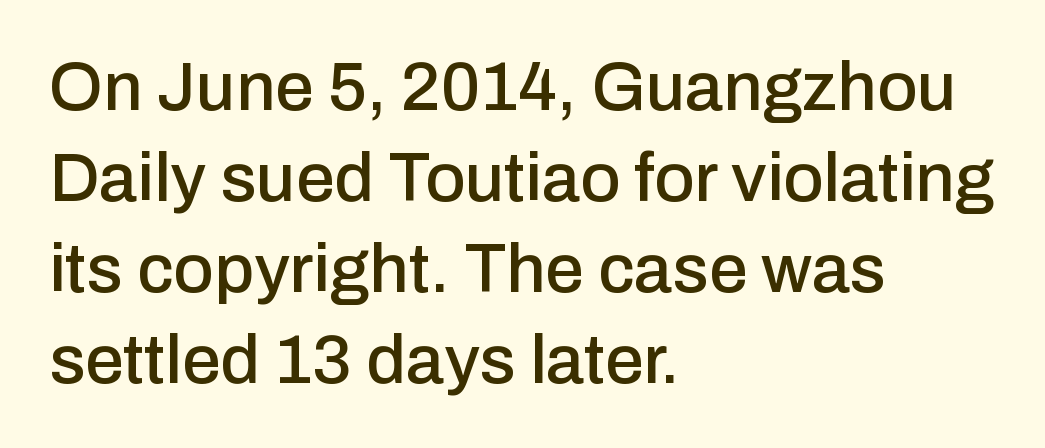
The image shows 69 px sans-serif type, upright; set left-aligned, normal line spacing (1.32x), normal letter spacing, not underlined; low stroke contrast and a medium x-height.
